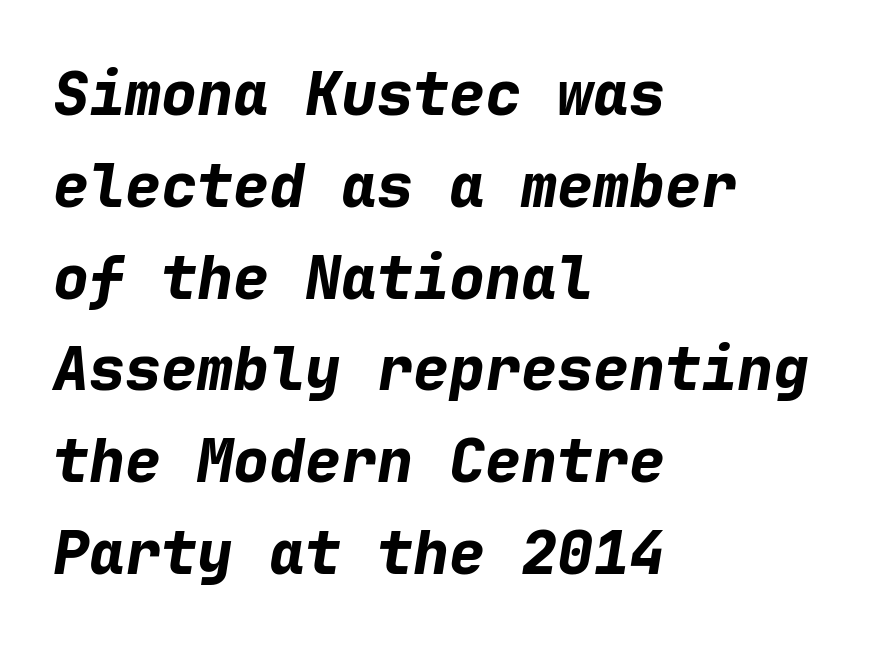
{"italic": "yes", "lean": "right", "slant_degrees": 9, "bold": "yes", "weight": "bold", "width": "normal", "stroke_contrast": "low", "x_height": "medium", "monospaced": "yes", "underline": "no", "align": "left", "line_spacing": "normal", "line_spacing_ratio": 1.53, "letter_spacing": "normal", "letter_spacing_em": 0.0, "glyph_px": 60}
